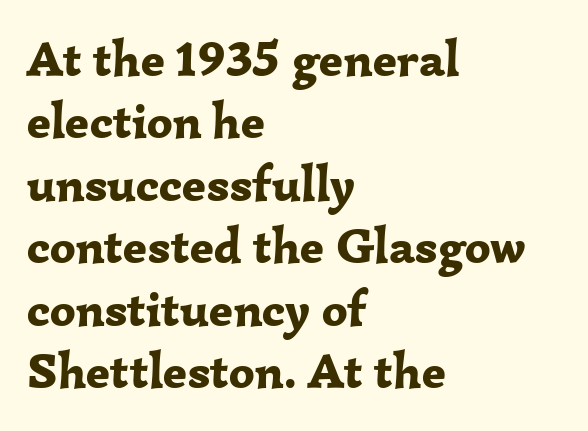
Q: Is the text bold? A: Yes.
Q: Is the text italic (slanted)? A: No, it is upright.
Q: Is the typeface a serif or a sans-serif typeface? A: Serif.
Q: Is the text underlined? A: No.
Q: How is the paragraph aligned? A: Left-aligned.
Q: Is the spacing between letters normal or unusually wide? A: Normal.
Q: Is the spacing between lines tight, normal or loose? A: Normal.
Q: Width (condensed, normal, or wide)? A: Normal.
Q: Stroke contrast? A: Low.
Q: x-height? A: Medium.
Q: Monospaced? A: No.
